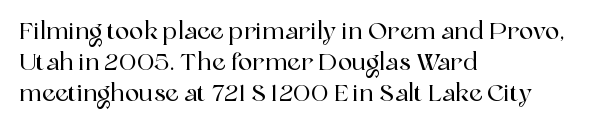
Q: Is the text italic (slanted)? A: No, it is upright.
Q: Is the text underlined? A: No.
Q: How is the paragraph aligned? A: Left-aligned.
Q: Is the spacing between letters normal or unusually wide? A: Normal.
Q: Is the spacing between lines tight, normal or loose? A: Normal.
